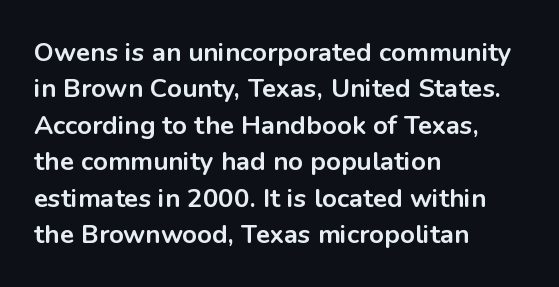
Q: Is the text bold? A: Yes.
Q: Is the text italic (slanted)? A: No, it is upright.
Q: Is the text underlined? A: No.
Q: How is the paragraph aligned? A: Left-aligned.
Q: Is the spacing between letters normal or unusually wide? A: Normal.
Q: Is the spacing between lines tight, normal or loose? A: Normal.
